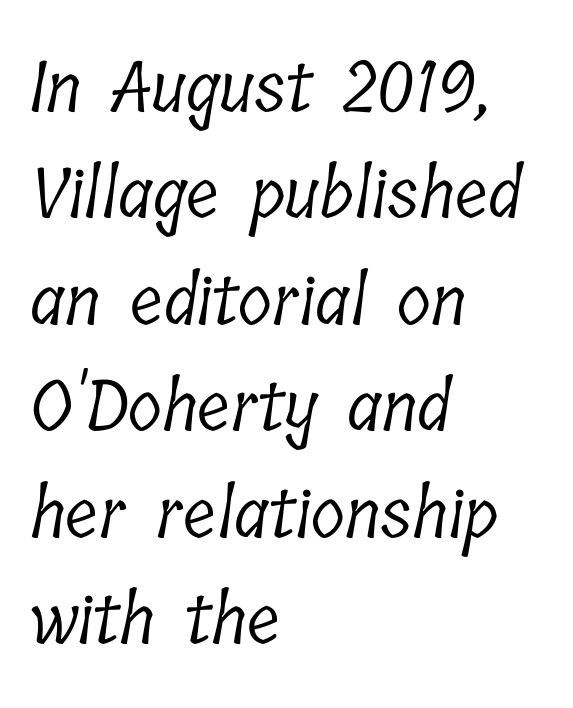
{"serif": "yes", "bold": "no", "weight": "light", "width": "condensed", "stroke_contrast": "low", "x_height": "medium", "monospaced": "no", "underline": "no", "align": "left", "line_spacing": "normal", "line_spacing_ratio": 1.52, "letter_spacing": "normal", "letter_spacing_em": 0.0, "glyph_px": 70}
